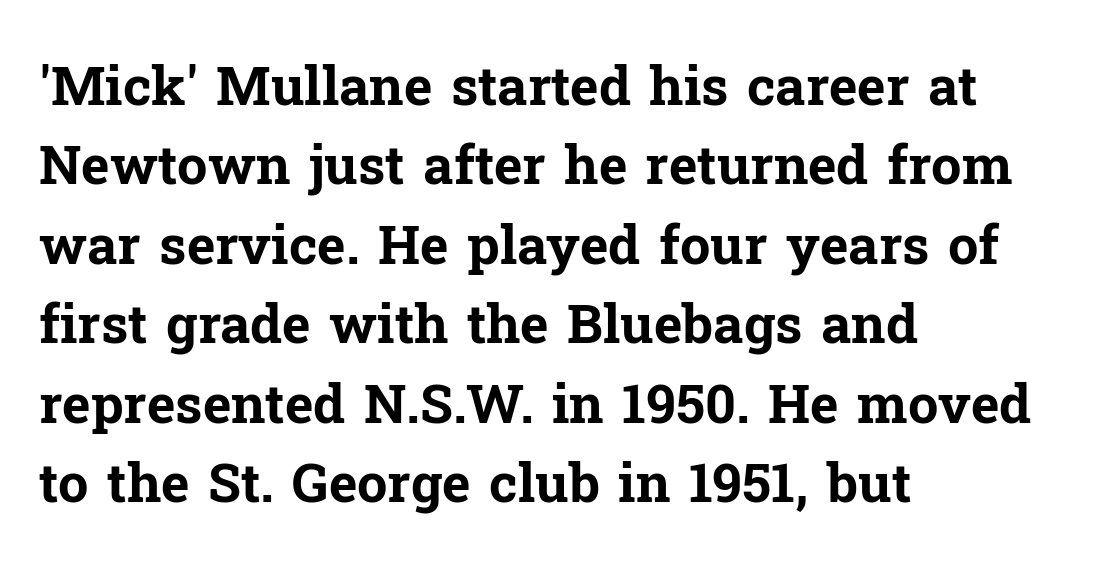
The image shows 54 px bold serif type, upright; set left-aligned, normal line spacing (1.47x), normal letter spacing, not underlined; low stroke contrast and a medium x-height.
